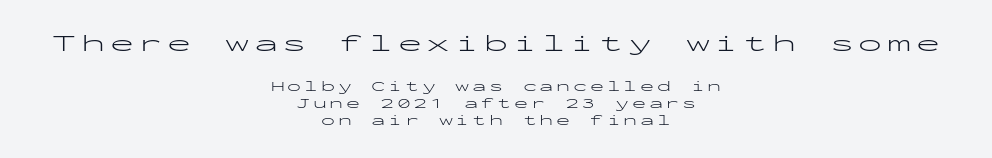
Q: Is the text bold? A: No.
Q: Is the text italic (slanted)? A: No, it is upright.
Q: Is the text underlined? A: No.
Q: How is the paragraph aligned? A: Centered.
Q: Is the spacing between letters normal or unusually wide? A: Unusually wide.
Q: Which block of text is set in a larger size, the first (top) or the second (bottom)? A: The first (top) one.
